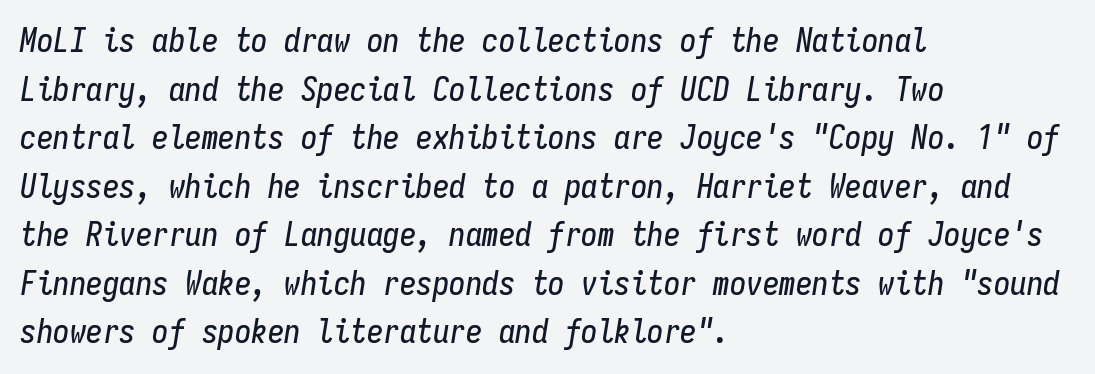
The image shows 33 px condensed type, italic (leaning right), monospaced; set left-aligned, normal line spacing (1.47x), normal letter spacing, not underlined; low stroke contrast and a medium x-height.
